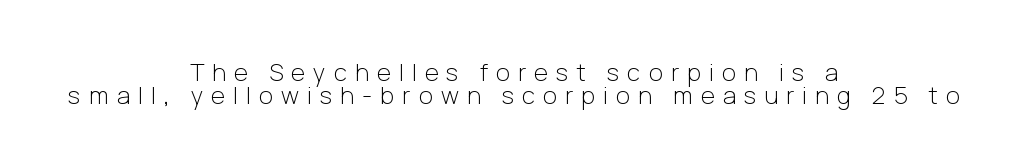
Q: Is the text bold? A: No.
Q: Is the text italic (slanted)? A: No, it is upright.
Q: Is the text underlined? A: No.
Q: How is the paragraph aligned? A: Centered.
Q: Is the spacing between letters normal or unusually wide? A: Unusually wide.
Q: Is the spacing between lines tight, normal or loose? A: Tight.
